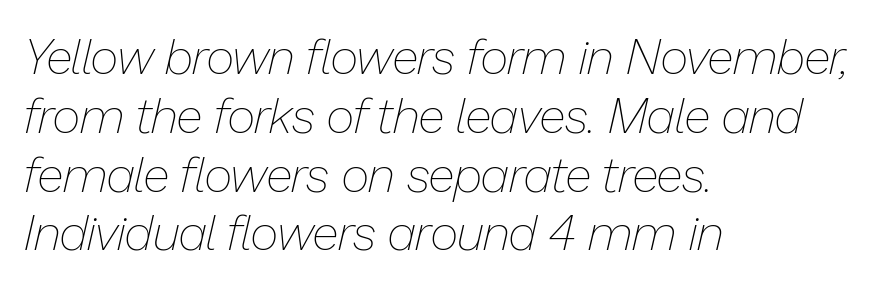
Slant detected: the letters are inclined. You could not count columns in this text — the font is proportionally spaced. Just letters on the line, the space beneath them empty. These lines are set flush left with a ragged right edge. Here the glyphs are tracked normally, forming tight word shapes. The cut favours lightness, reaching ordinary text weight at its darkest.
